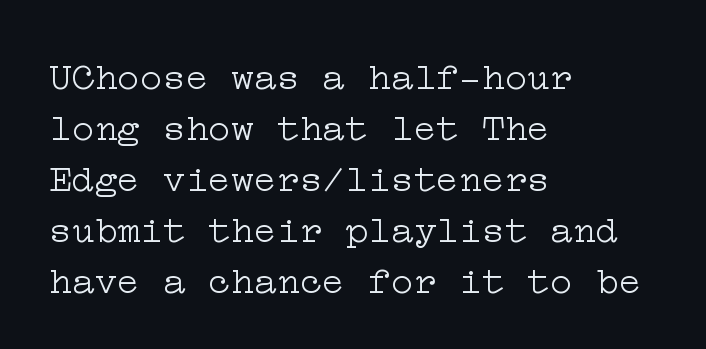
The image shows 38 px light, wide serif type, upright; set left-aligned, normal line spacing (1.34x), normal letter spacing, not underlined; low stroke contrast and a medium x-height.
